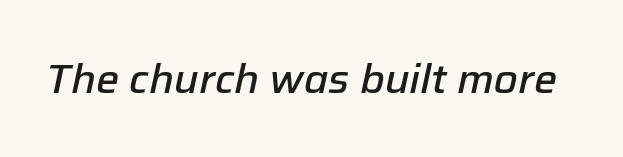
Emphasis by weight is partial: semibold. Note the varied advance widths — an 'i' is clearly narrower than an 'm'. In terms of posture, this sample is oblique. A typesetter would call this zero additional tracking. The baseline area is clear.
